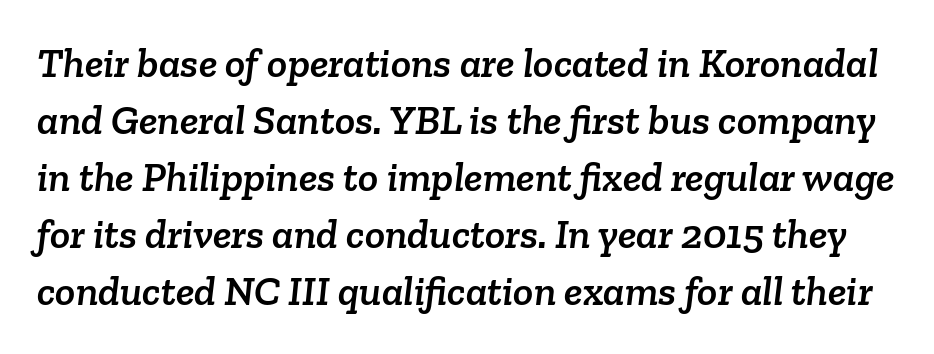
Q: Is the typeface a serif or a sans-serif typeface? A: Serif.
Q: Is the text underlined? A: No.
Q: Is the spacing between letters normal or unusually wide? A: Normal.
Q: Is the spacing between lines tight, normal or loose? A: Normal.
Q: Width (condensed, normal, or wide)? A: Normal.
Q: Stroke contrast? A: Low.
Q: x-height? A: Medium.
Q: Monospaced? A: No.
